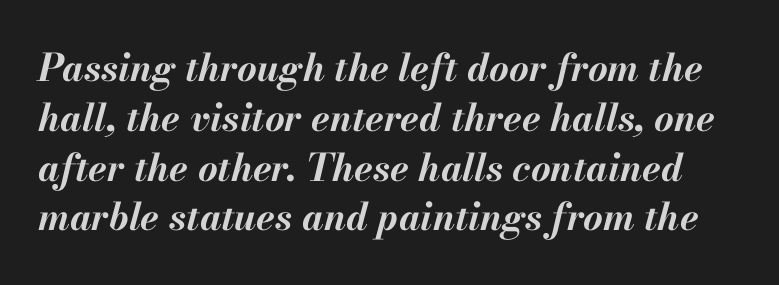
The image shows 38 px bold type, italic (leaning right); set normal line spacing (1.31x), normal letter spacing, not underlined; medium stroke contrast and a small x-height.
